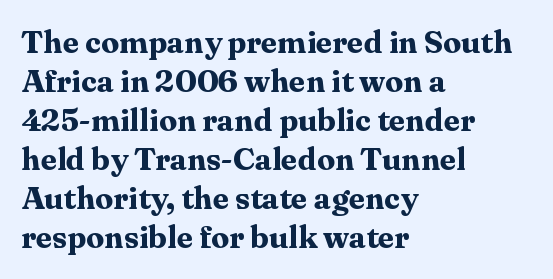
Default kerning and tracking; the words read as compact shapes. Is the block centered? No — it sits flush against the left margin. Unlike italic type, these characters show no tilt at all. The letters advance in unequal steps, a hallmark of proportional type. Notice how thick the strokes are: this is what a full bold looks like. The area under the type is left untouched.
